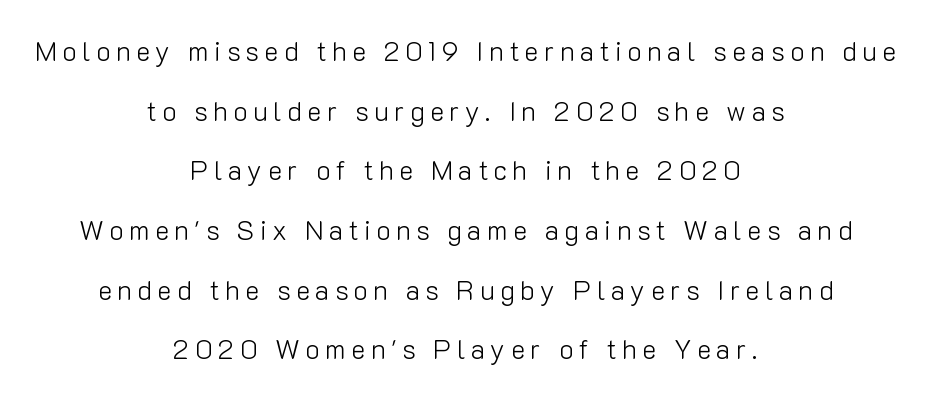
The image shows 27 px text type, upright; set centered, loose line spacing (2.21x), unusually wide letter spacing (+0.2 em), not underlined.
